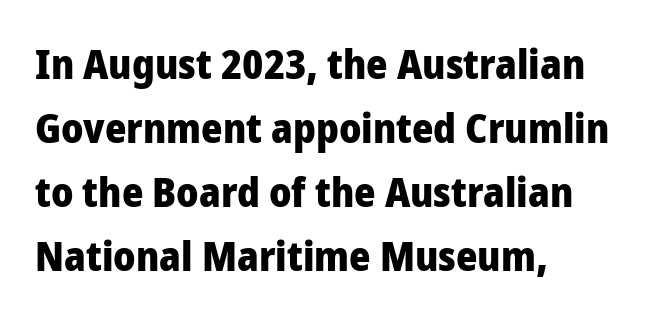
The image shows 41 px heavy sans-serif type, upright; set left-aligned, normal line spacing (1.56x), normal letter spacing, not underlined; low stroke contrast and a medium x-height.
